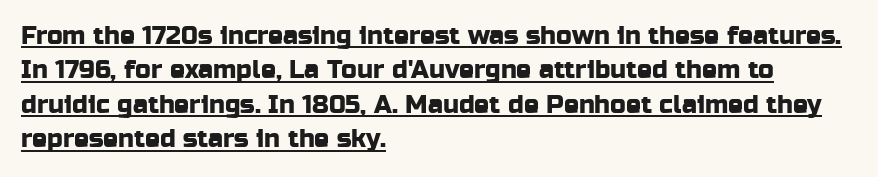
{"italic": "no", "underline": "yes", "align": "left", "line_spacing": "normal", "line_spacing_ratio": 1.38, "letter_spacing": "normal", "letter_spacing_em": 0.0, "glyph_px": 25}
